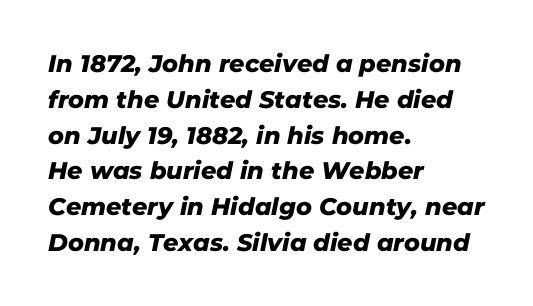
{"underline": "no", "align": "left", "line_spacing": "normal", "line_spacing_ratio": 1.49, "letter_spacing": "normal", "letter_spacing_em": 0.0, "glyph_px": 24}
